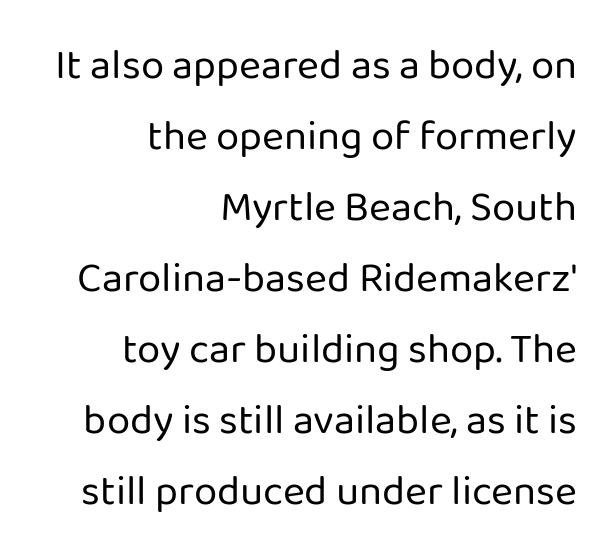
The image shows 42 px regular-weight sans-serif type, upright; set right-aligned, normal line spacing (1.69x), normal letter spacing, not underlined; low stroke contrast and a medium x-height.
